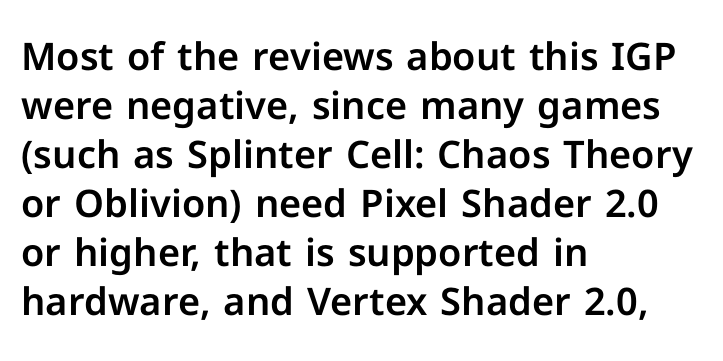
{"serif": "no", "italic": "no", "width": "normal", "stroke_contrast": "low", "x_height": "medium", "monospaced": "no", "underline": "no", "align": "left", "line_spacing": "normal", "line_spacing_ratio": 1.29, "letter_spacing": "normal", "letter_spacing_em": 0.0, "glyph_px": 38}
